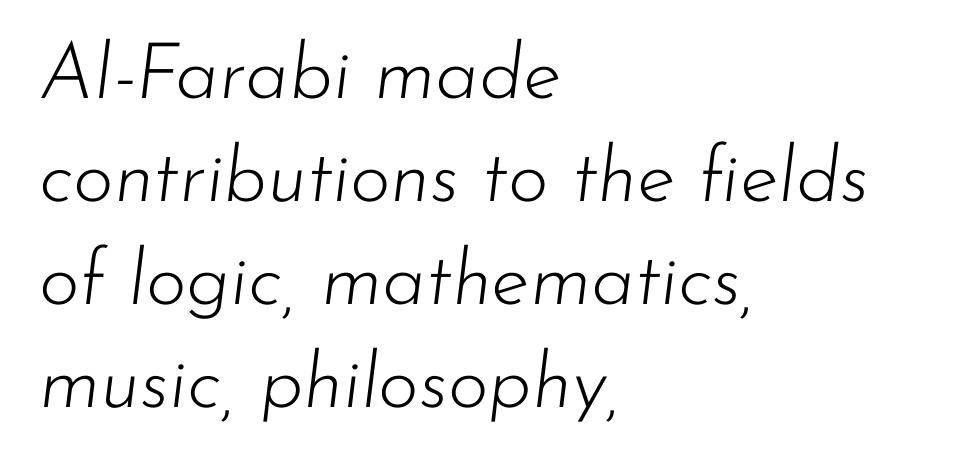
Q: Is the text bold? A: No.
Q: Is the text italic (slanted)? A: Yes, it leans right by about 7 degrees.
Q: Is the text underlined? A: No.
Q: How is the paragraph aligned? A: Left-aligned.
Q: Is the spacing between letters normal or unusually wide? A: Normal.
Q: Is the spacing between lines tight, normal or loose? A: Normal.
Q: Width (condensed, normal, or wide)? A: Normal.
Q: Stroke contrast? A: Low.
Q: x-height? A: Small.
Q: Monospaced? A: No.
